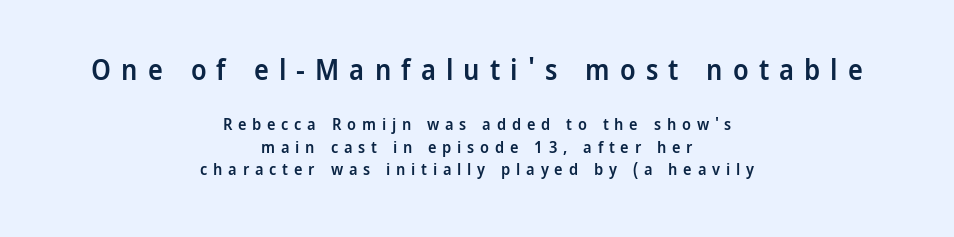
The image shows 28 px semibold sans-serif type, upright; set centered, normal line spacing (1.39x), unusually wide letter spacing (+0.36 em), not underlined; the first (top) block is 1.75x larger; low stroke contrast and a medium x-height.
